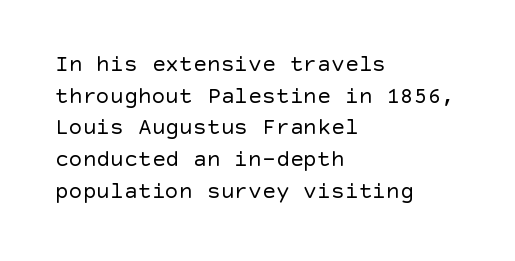
A roman cut, with each character standing at attention. Line spacing here is normal. The text block is weighted toward the left margin, trailing off unevenly rightward. Lines of text with bare space underneath. Nothing unusual about the tracking: characters are spaced as the font intends. A quiet, ordinary-to-light weight characterises the typeface.
